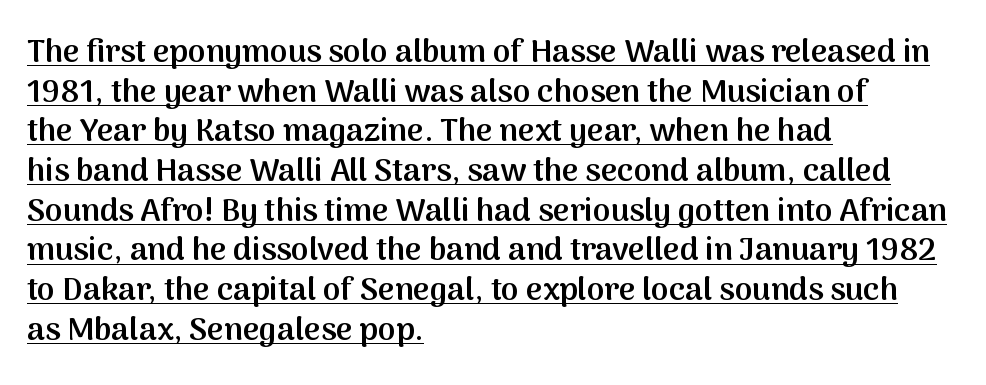
The image shows 32 px semibold sans-serif type, upright; set left-aligned, line spacing 1.24x, normal letter spacing, underlined; medium stroke contrast and a medium x-height.
